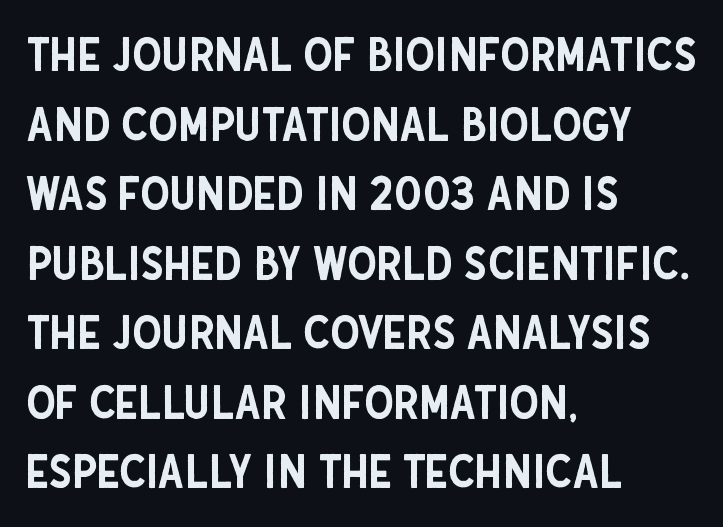
{"serif": "no", "italic": "no", "width": "condensed", "stroke_contrast": "low", "x_height": "large", "monospaced": "no", "underline": "no", "align": "left", "line_spacing": "normal", "line_spacing_ratio": 1.48, "letter_spacing": "normal", "letter_spacing_em": 0.0, "glyph_px": 47}
